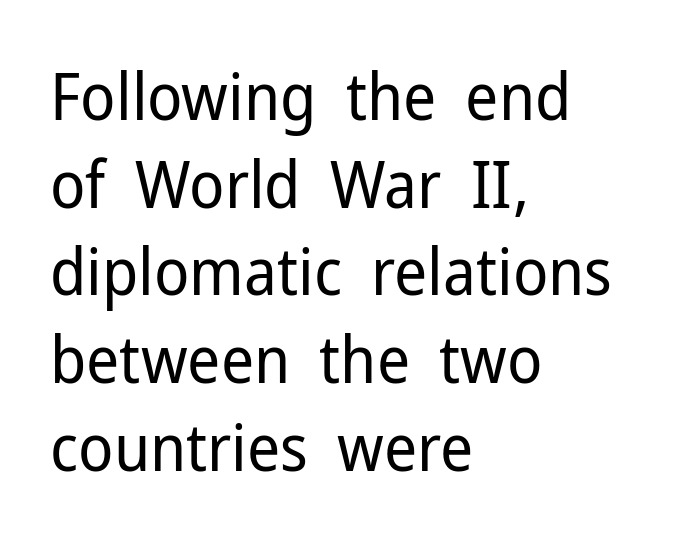
The image shows 65 px regular-weight sans-serif type, upright; set left-aligned, normal line spacing (1.35x), normal letter spacing, not underlined; low stroke contrast and a medium x-height.
